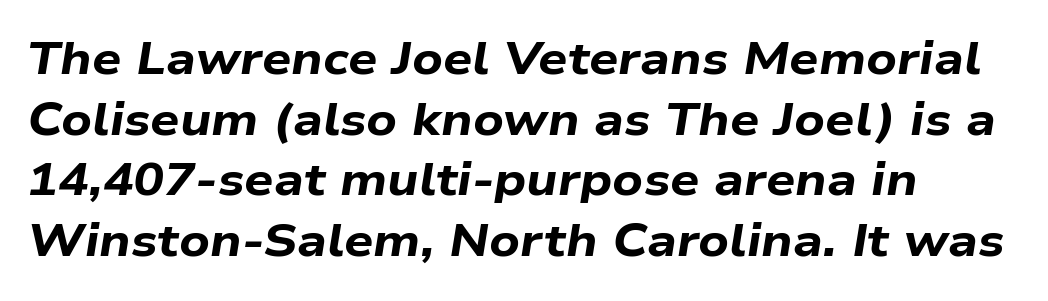
The image shows 46 px bold, wide type, italic (leaning right); set left-aligned, normal line spacing (1.32x), normal letter spacing, not underlined; low stroke contrast and a medium x-height.
